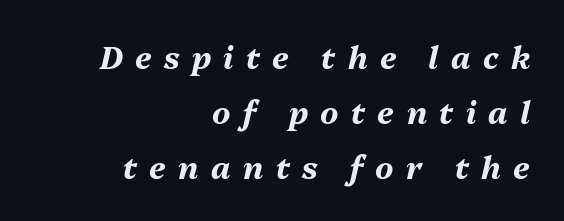
Short and long lines alike share a common ending point at right. A typesetter would mark this as italic. The specimen omits any rule beneath the text block's lines. Spacing between characters has been opened up far beyond the box default. Looks like regular typesetting: each glyph gets only the width it needs. The letters are bold, with thick, heavy strokes.
